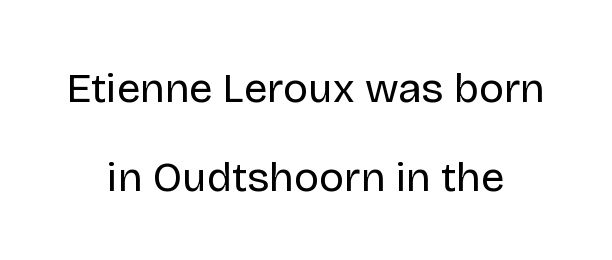
Q: Is the text bold? A: No.
Q: Is the text italic (slanted)? A: No, it is upright.
Q: Is the typeface a serif or a sans-serif typeface? A: Sans-serif.
Q: Is the text underlined? A: No.
Q: How is the paragraph aligned? A: Centered.
Q: Is the spacing between letters normal or unusually wide? A: Normal.
Q: Is the spacing between lines tight, normal or loose? A: Loose.
Q: Width (condensed, normal, or wide)? A: Normal.
Q: Stroke contrast? A: Low.
Q: x-height? A: Large.
Q: Monospaced? A: No.
